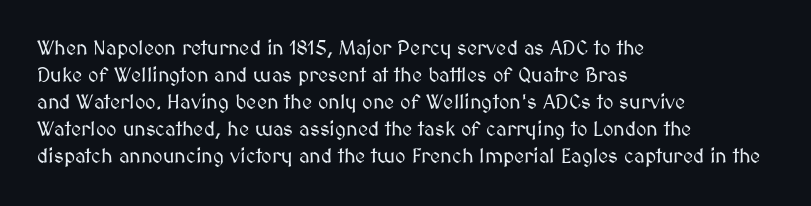
The image shows 20 px text type, upright; set left-aligned, normal line spacing (1.35x), normal letter spacing, not underlined.
